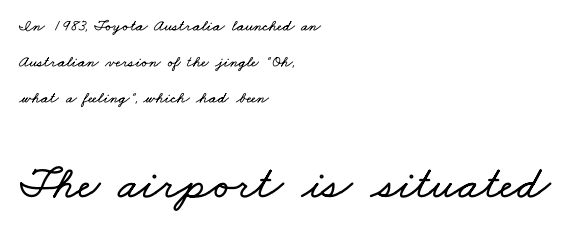
The image shows 47 px wide type; set left-aligned, loose line spacing (2.25x), normal letter spacing, not underlined; the second (bottom) block is 2.94x larger; low stroke contrast and a small x-height.
